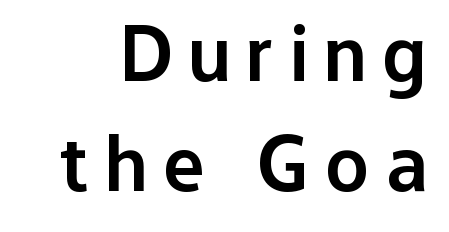
Bold? Not quite — semibold, heavier than regular but stopping short. Looks like regular typesetting: each glyph gets only the width it needs. Regarding serifs, this sample does without them. You can tell it's not italic because the verticals are truly vertical. Just letters on the line, the space beneath them empty.
